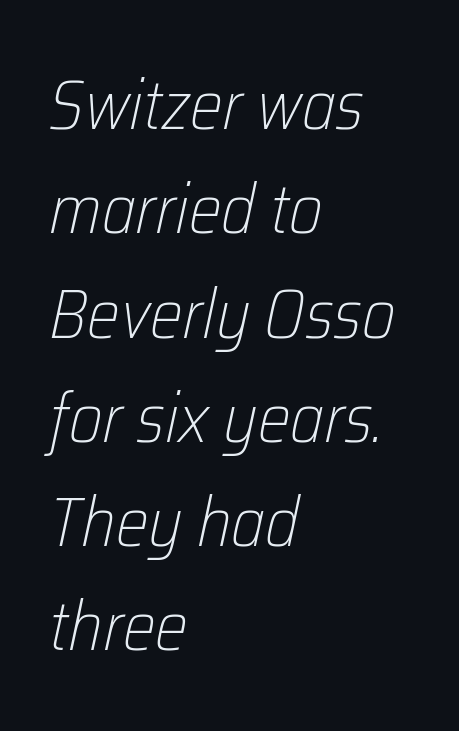
The image shows 70 px light, condensed type, italic (leaning right); set left-aligned, normal line spacing (1.49x), normal letter spacing, not underlined; low stroke contrast and a medium x-height.
